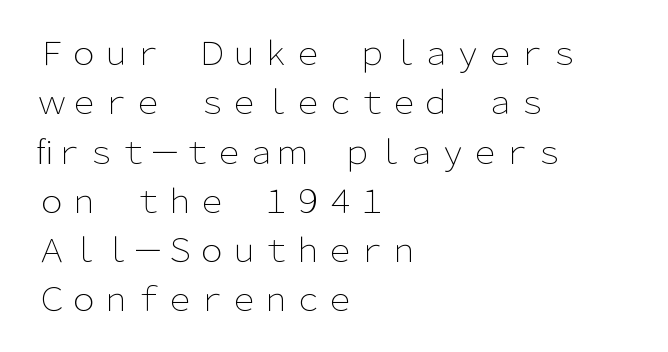
The rendering shows plain stroke endings on the letterforms — a sans-serif design. Stem width sits at or under what a default text font uses. Line spacing here is normal. Nobody drew a line under any word here. Tracking here is standard; glyphs follow each other at the usual distance. Note the varied advance widths — an 'i' is clearly narrower than an 'm'.
